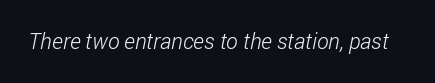
Students, note that the glyphs here touch the page at normal intervals. Any mark beneath the type? The region is blank. Is this a heavy cut? Hardly; it is regular or lighter.
